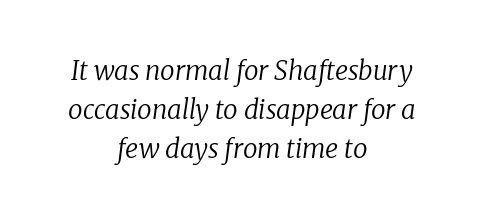
{"italic": "yes", "lean": "right", "slant_degrees": 8, "bold": "no", "underline": "no", "align": "center", "line_spacing": "normal", "line_spacing_ratio": 1.5, "letter_spacing": "normal", "letter_spacing_em": 0.0, "glyph_px": 26}
